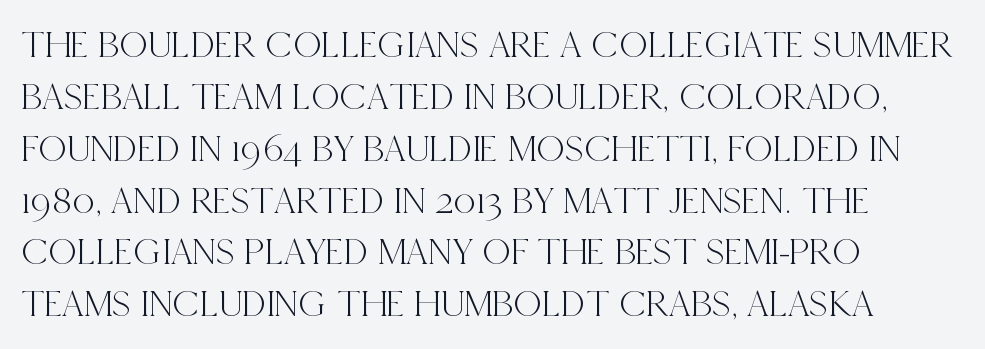
Q: Is the text italic (slanted)? A: No, it is upright.
Q: Is the typeface a serif or a sans-serif typeface? A: Serif.
Q: Is the text underlined? A: No.
Q: How is the paragraph aligned? A: Left-aligned.
Q: Is the spacing between letters normal or unusually wide? A: Normal.
Q: Is the spacing between lines tight, normal or loose? A: Normal.
Q: Width (condensed, normal, or wide)? A: Condensed.
Q: x-height? A: Large.
Q: Monospaced? A: No.
